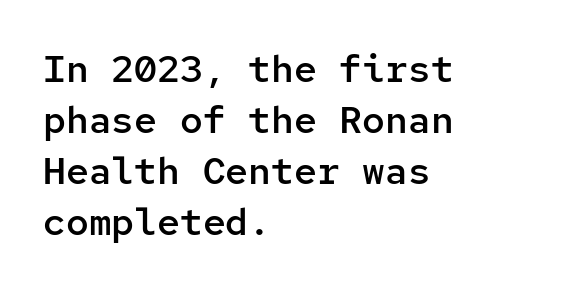
The image shows 38 px semibold sans-serif type, upright, monospaced; set left-aligned, normal line spacing (1.34x), normal letter spacing, not underlined; low stroke contrast and a medium x-height.
